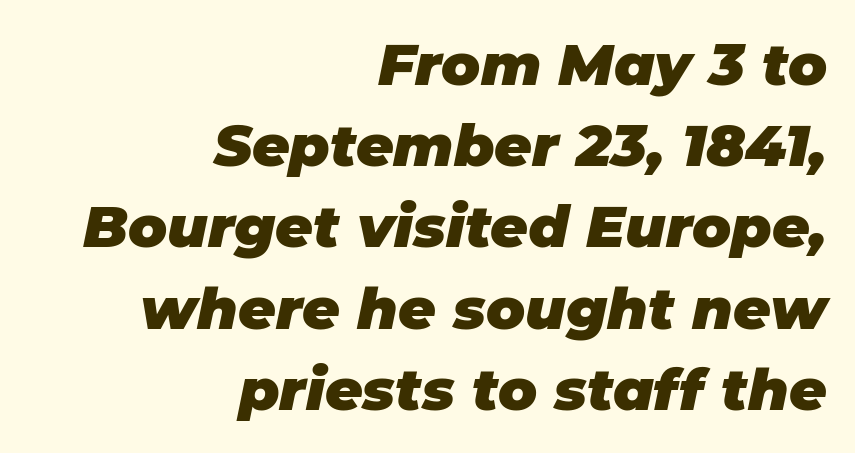
Q: Is the text bold? A: Yes.
Q: Is the text italic (slanted)? A: Yes, it leans right by about 11 degrees.
Q: Is the text underlined? A: No.
Q: How is the paragraph aligned? A: Right-aligned.
Q: Is the spacing between letters normal or unusually wide? A: Normal.
Q: Is the spacing between lines tight, normal or loose? A: Normal.
Q: Width (condensed, normal, or wide)? A: Normal.
Q: Stroke contrast? A: Low.
Q: x-height? A: Large.
Q: Monospaced? A: No.
